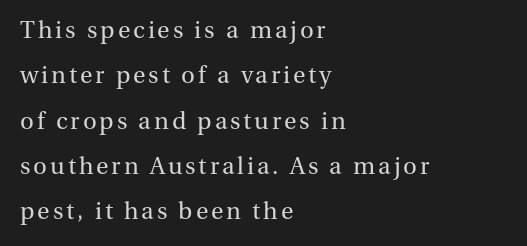
The image shows 24 px text type, upright; set left-aligned, line spacing 1.89x, not underlined.
